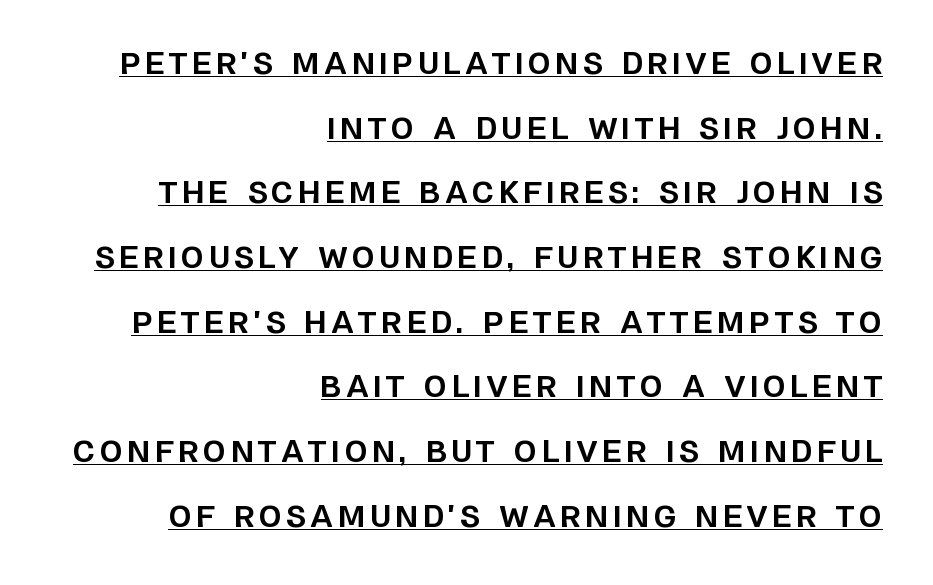
{"serif": "no", "italic": "no", "bold": "yes", "weight": "bold", "width": "normal", "stroke_contrast": "low", "x_height": "large", "monospaced": "no", "underline": "yes", "align": "right", "line_spacing": "loose", "line_spacing_ratio": 2.23, "glyph_px": 29}
